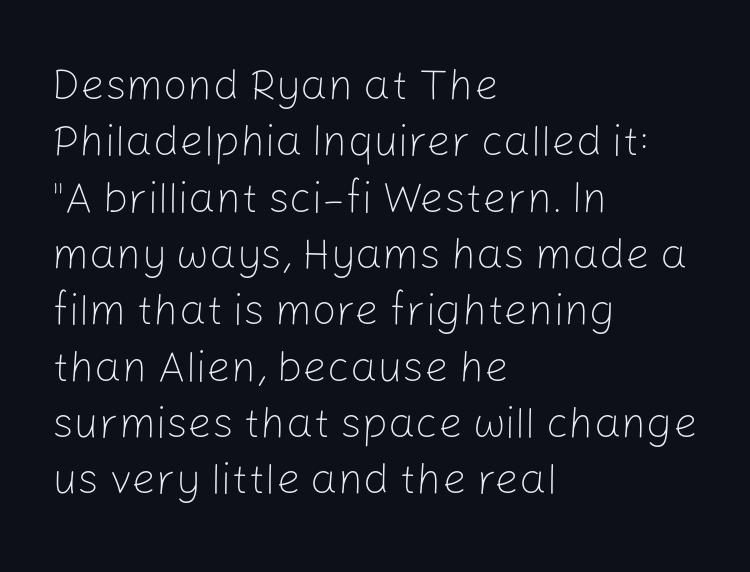
Q: Is the text bold? A: No.
Q: Is the text italic (slanted)? A: No, it is upright.
Q: Is the typeface a serif or a sans-serif typeface? A: Sans-serif.
Q: Is the text underlined? A: No.
Q: How is the paragraph aligned? A: Left-aligned.
Q: Is the spacing between letters normal or unusually wide? A: Normal.
Q: Is the spacing between lines tight, normal or loose? A: Normal.
Q: Width (condensed, normal, or wide)? A: Normal.
Q: Stroke contrast? A: Low.
Q: x-height? A: Medium.
Q: Monospaced? A: No.
